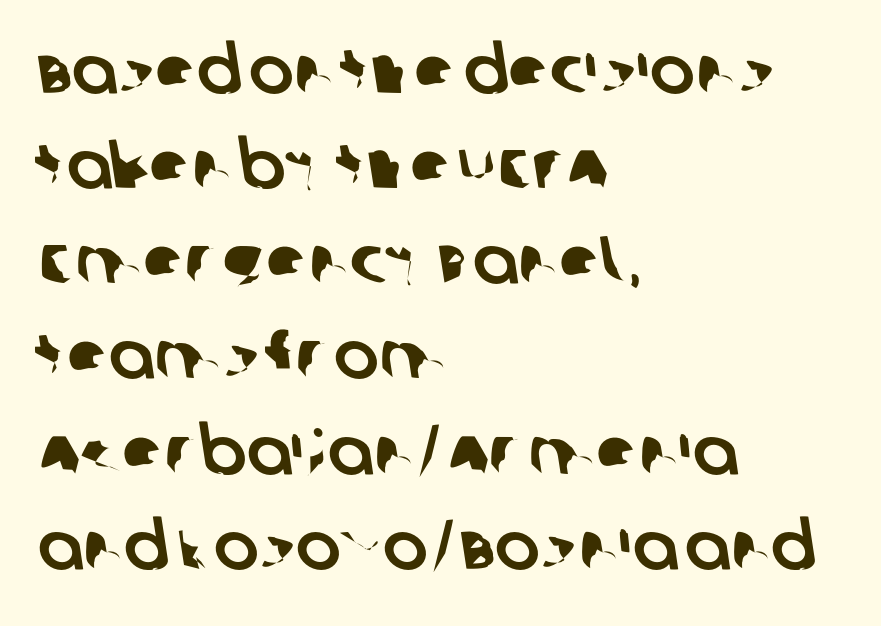
Spacing verdict: proportional, widths tailored to each character. Unlike a traditional serif, this face leaves its strokes unadorned. A typesetter would call this zero additional tracking. Is there much room between lines? A standard amount, neither cramped nor airy. Caption: multi-line text, flush left, ragged right.
